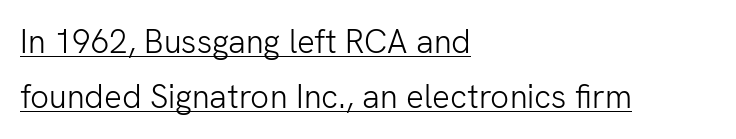
{"serif": "no", "italic": "no", "bold": "no", "weight": "light", "width": "normal", "stroke_contrast": "low", "x_height": "medium", "monospaced": "no", "underline": "yes", "align": "left", "line_spacing": "normal", "line_spacing_ratio": 1.68, "letter_spacing": "normal", "letter_spacing_em": 0.0, "glyph_px": 33}
